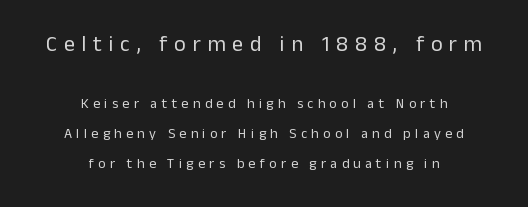
The image shows 22 px text type, upright; set centered, loose line spacing (2.15x), unusually wide letter spacing (+0.31 em), not underlined; the first (top) block is 1.57x larger.
